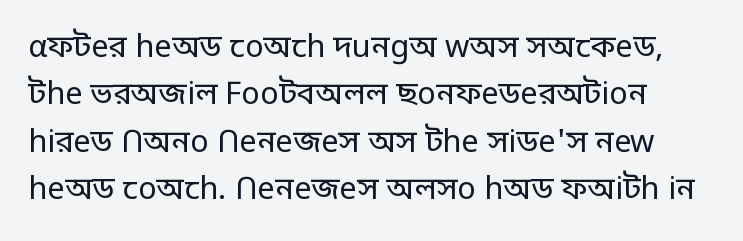
Nobody drew a line under any word here. Italic: no, the glyphs are upright roman. Each word holds together tightly as a unit, with standard inter-letter gaps. The letters carry no serifs — their stems end cleanly without finishing strokes. If you measured baseline to baseline, you'd find a middling distance. Note the varied advance widths — an 'i' is clearly narrower than an 'm'.
